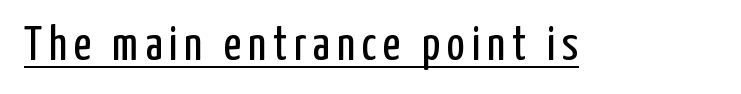
The image shows 48 px regular-weight, condensed sans-serif type, upright; set underlined; low stroke contrast and a medium x-height.
